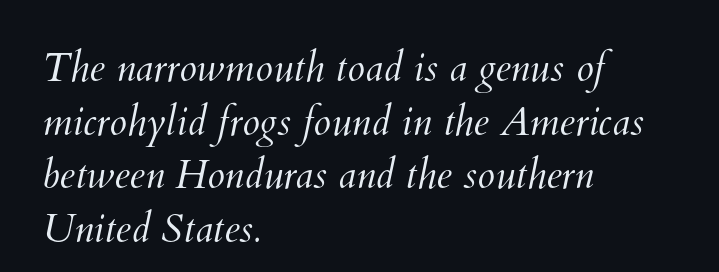
These lines keep a tight, regular rhythm from letter to letter. The space beneath each line is pristine and unruled. Line starts are locked; line ends wander. Is this a heavy cut? Hardly; it is regular or lighter. One glance says typical: line gaps are just what's usual.
